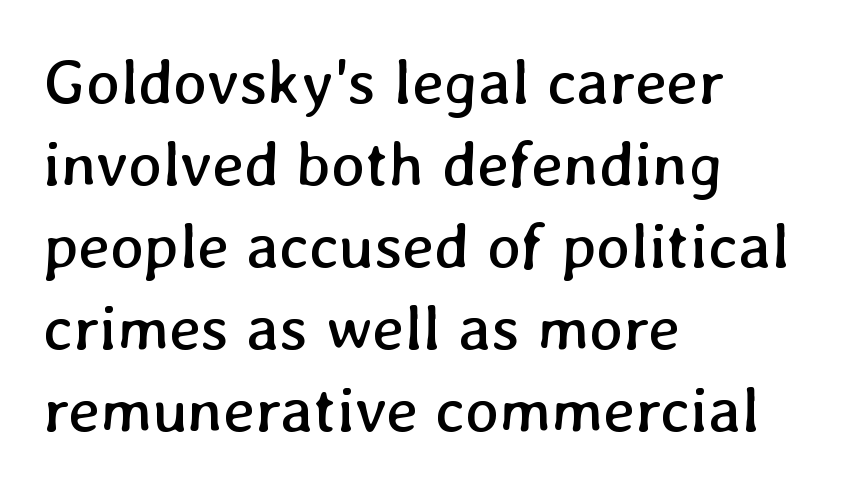
Q: Is the text bold? A: No.
Q: Is the text underlined? A: No.
Q: How is the paragraph aligned? A: Left-aligned.
Q: Is the spacing between letters normal or unusually wide? A: Normal.
Q: Is the spacing between lines tight, normal or loose? A: Normal.
Q: Width (condensed, normal, or wide)? A: Normal.
Q: Stroke contrast? A: Low.
Q: x-height? A: Medium.
Q: Monospaced? A: No.
